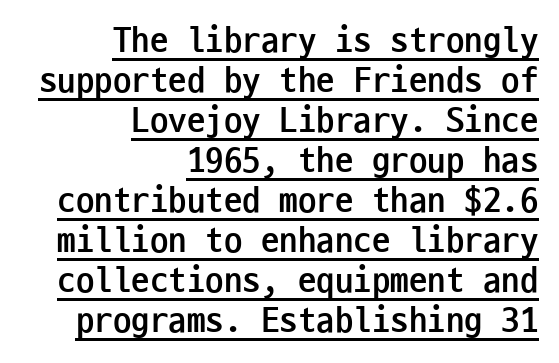
Thick stems and heavy bowls — unmistakably bold. Examine the stroke ends and you'll find no serifs. Do the letters lean? They stand straight. The designer dialed line spacing down below the default.
